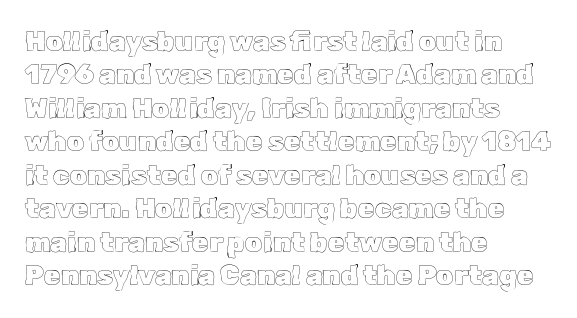
{"italic": "no", "underline": "no", "align": "left", "line_spacing_ratio": 1.24, "letter_spacing": "normal", "letter_spacing_em": 0.0, "glyph_px": 27}
